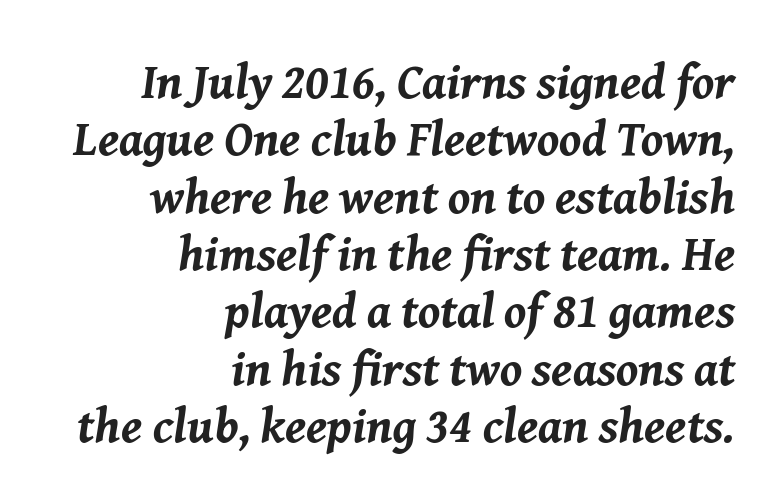
{"italic": "yes", "lean": "right", "slant_degrees": 8, "bold": "yes", "weight": "bold", "width": "normal", "stroke_contrast": "medium", "x_height": "medium", "monospaced": "no", "underline": "no", "align": "right", "line_spacing_ratio": 1.17, "letter_spacing": "normal", "letter_spacing_em": 0.0, "glyph_px": 49}
